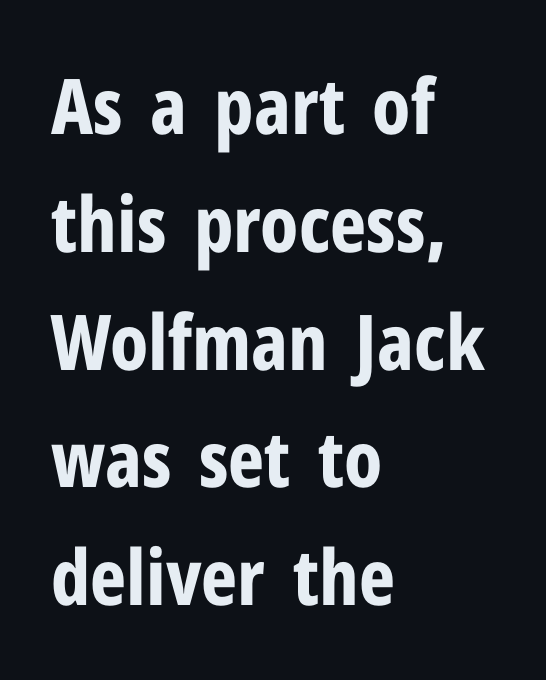
{"serif": "no", "italic": "no", "bold": "yes", "weight": "bold", "width": "condensed", "stroke_contrast": "low", "x_height": "medium", "monospaced": "no", "underline": "no", "align": "left", "line_spacing": "normal", "line_spacing_ratio": 1.53, "letter_spacing": "normal", "letter_spacing_em": 0.0, "glyph_px": 77}
